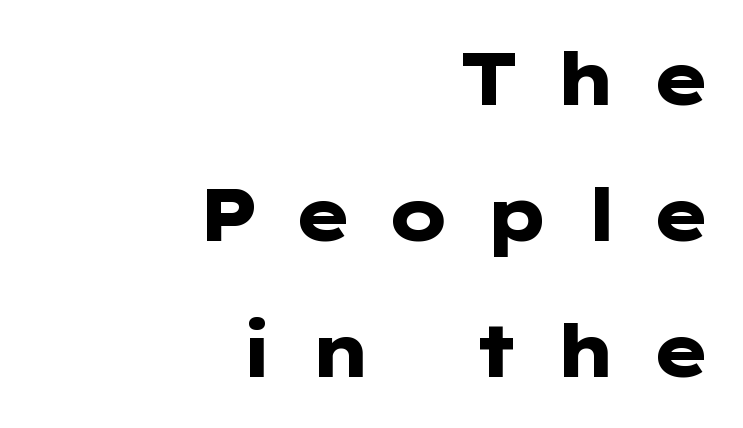
The image shows 73 px heavy, wide sans-serif type, upright; set right-aligned, line spacing 1.86x, unusually wide letter spacing (+0.45 em), not underlined; low stroke contrast and a medium x-height.
